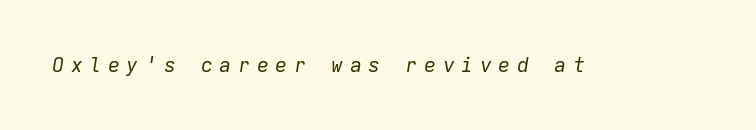
{"italic": "yes", "lean": "right", "slant_degrees": 9, "bold": "no", "underline": "no", "letter_spacing": "wide", "letter_spacing_em": 0.33, "glyph_px": 20}
